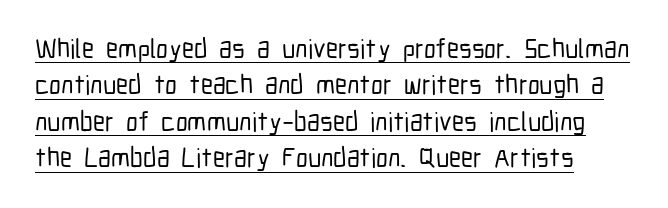
The image shows 27 px text type, upright; set normal line spacing (1.35x), normal letter spacing, underlined.
